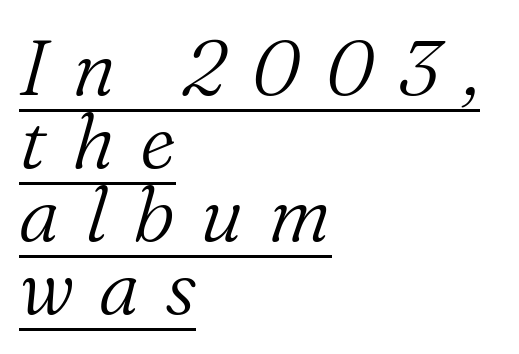
A quiet, ordinary-to-light weight characterises the typeface. Note the varied advance widths — an 'i' is clearly narrower than an 'm'. The specimen reads as italic at a glance. The lines are packed closely together with very little leading. The font family rendered here belongs to the serif group. The words here are underlined.
